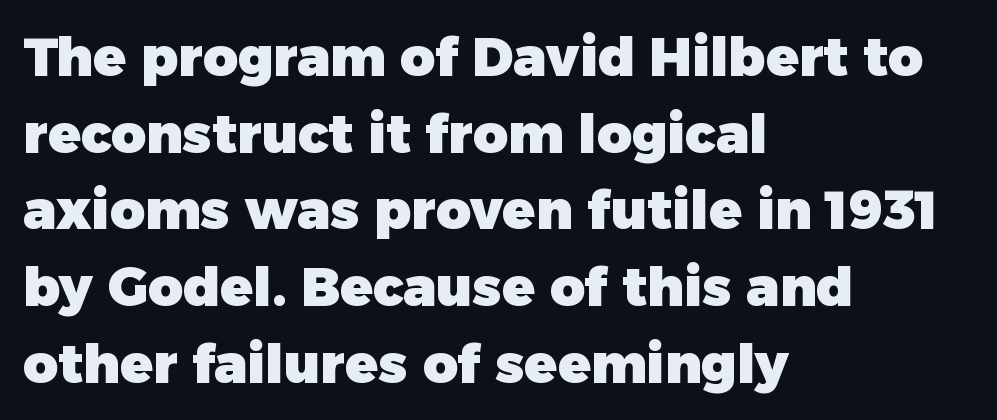
The passage shown is not underscored anywhere. Notice how thick the strokes are: this is what a full bold looks like. If you measured baseline to baseline, you'd find a middling distance. The rendering keeps characters at their native spacing.
